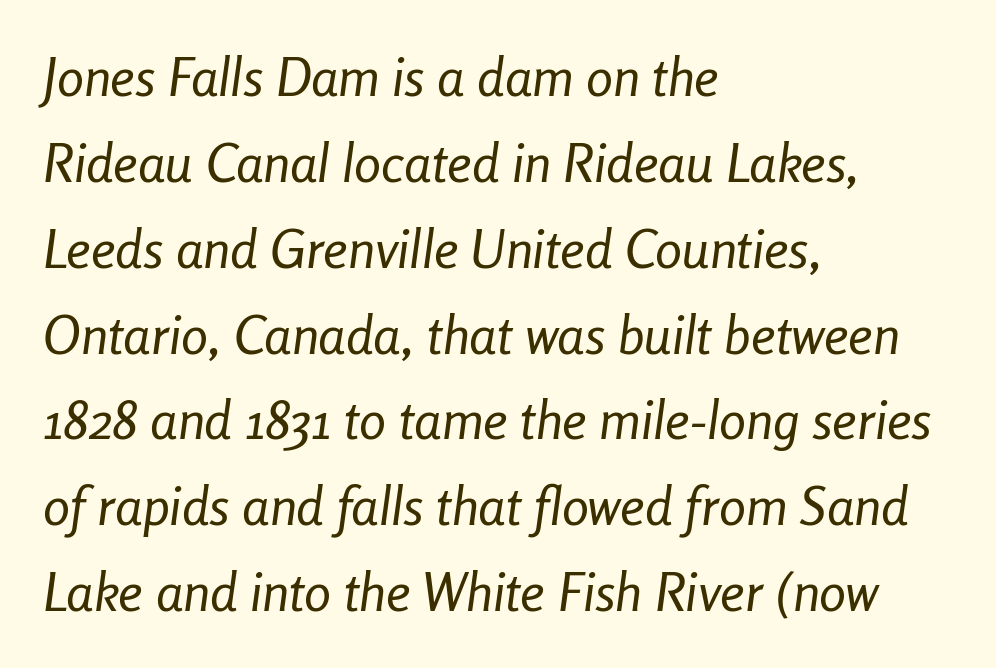
The image shows 54 px regular-weight, condensed type, italic (leaning right); set left-aligned, normal line spacing (1.59x), normal letter spacing, not underlined; low stroke contrast and a medium x-height.
